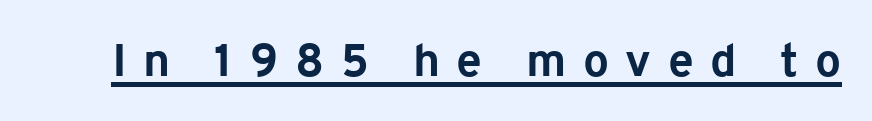
Q: Is the text bold? A: Yes.
Q: Is the text italic (slanted)? A: No, it is upright.
Q: Is the typeface a serif or a sans-serif typeface? A: Sans-serif.
Q: Is the text underlined? A: Yes.
Q: Is the spacing between letters normal or unusually wide? A: Unusually wide.
Q: Width (condensed, normal, or wide)? A: Normal.
Q: Stroke contrast? A: Low.
Q: x-height? A: Medium.
Q: Monospaced? A: No.
